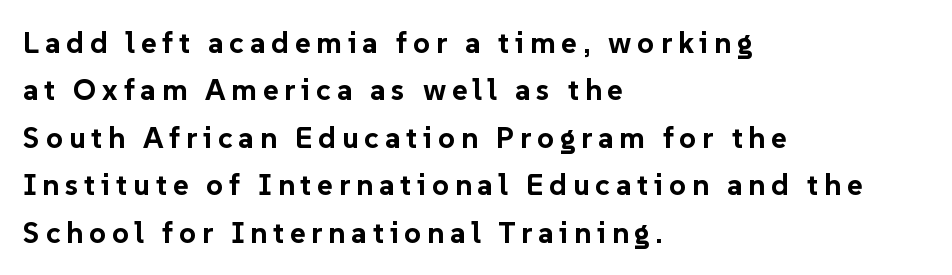
Emphasis by weight is at full strength: bold. Is this a fixed-width face? No — the glyphs have proportional, varying widths. Regular leading. Unlike a traditional serif, this face leaves its strokes unadorned.
